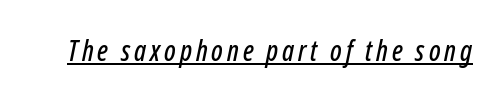
Q: Is the text italic (slanted)? A: Yes, it leans right by about 12 degrees.
Q: Is the text underlined? A: Yes.
Q: Width (condensed, normal, or wide)? A: Condensed.
Q: Stroke contrast? A: Low.
Q: x-height? A: Medium.
Q: Monospaced? A: No.
